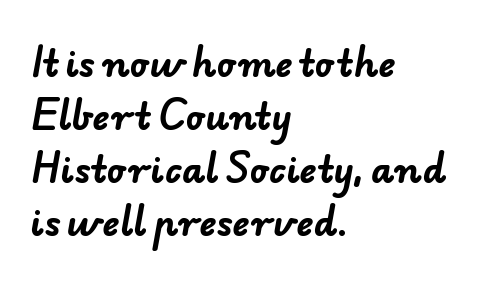
{"serif": "no", "bold": "yes", "weight": "bold", "width": "normal", "stroke_contrast": "low", "x_height": "small", "monospaced": "no", "underline": "no", "align": "left", "line_spacing": "normal", "line_spacing_ratio": 1.47, "letter_spacing": "normal", "letter_spacing_em": 0.0, "glyph_px": 36}
